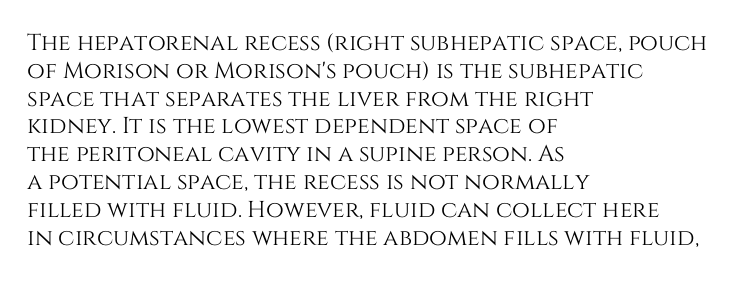
Q: Is the text italic (slanted)? A: No, it is upright.
Q: Is the text underlined? A: No.
Q: How is the paragraph aligned? A: Left-aligned.
Q: Is the spacing between letters normal or unusually wide? A: Normal.
